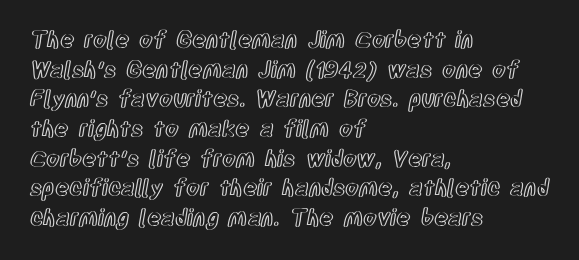
The image shows 22 px text type; set left-aligned, normal line spacing (1.35x), normal letter spacing, not underlined.
